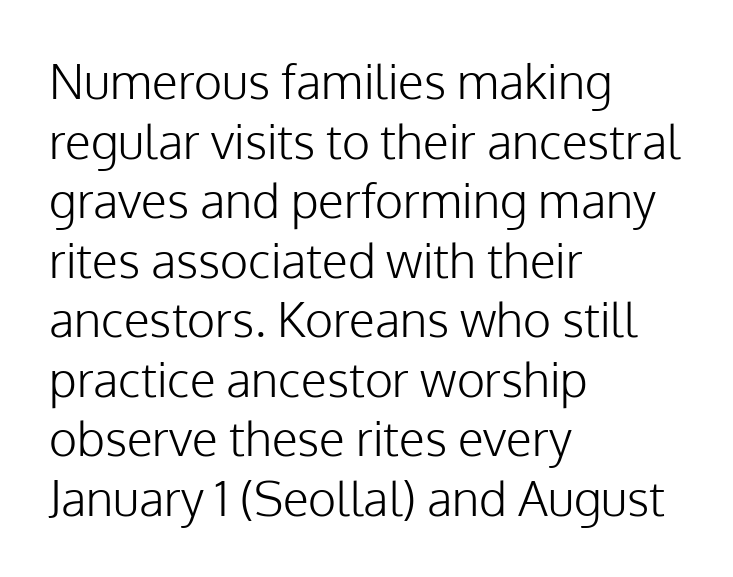
Compared with a centered layout, this one pins lines to the left instead. The line texture is even and compact thanks to regular tracking. You could not count columns in this text — the font is proportionally spaced. Clear beneath every line of the passage. The strokes are not fattened; the text isn't bold.
